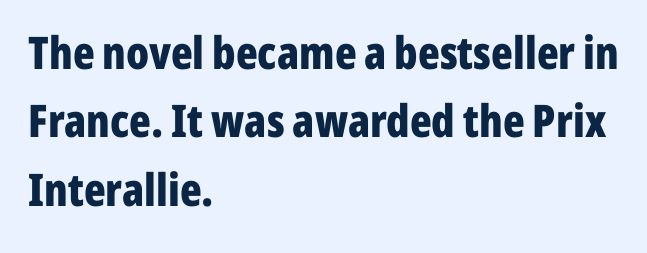
Caption: standard tracking, unaltered. In CSS terms this would be text-align: left. I'd call this a sans setting — the letters go barefoot. The specimen reads as upright at a glance. Compared with typical paragraphs, the rows here are spaced about the same.
